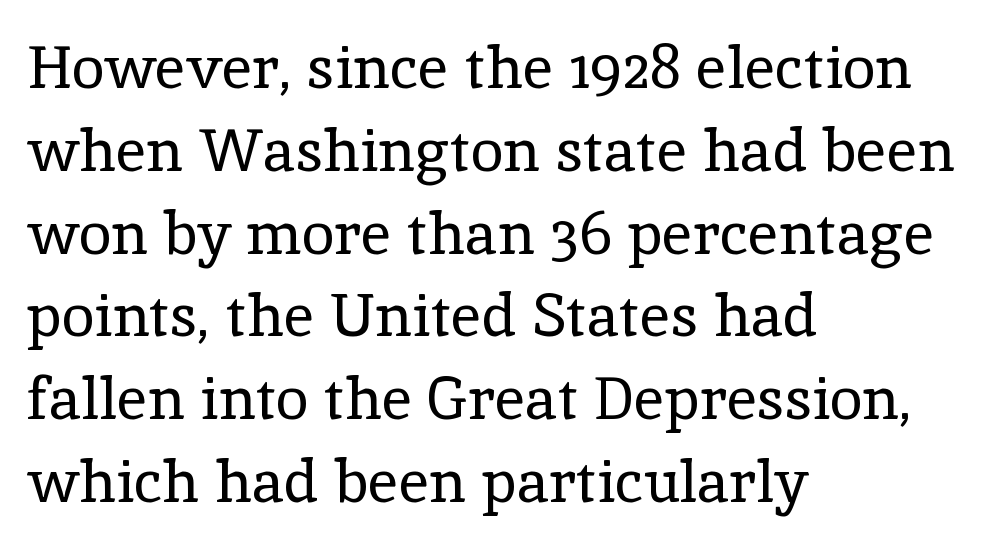
{"serif": "yes", "italic": "no", "bold": "no", "weight": "regular", "width": "normal", "x_height": "medium", "monospaced": "no", "underline": "no", "align": "left", "line_spacing": "normal", "line_spacing_ratio": 1.38, "letter_spacing": "normal", "letter_spacing_em": 0.0, "glyph_px": 60}
